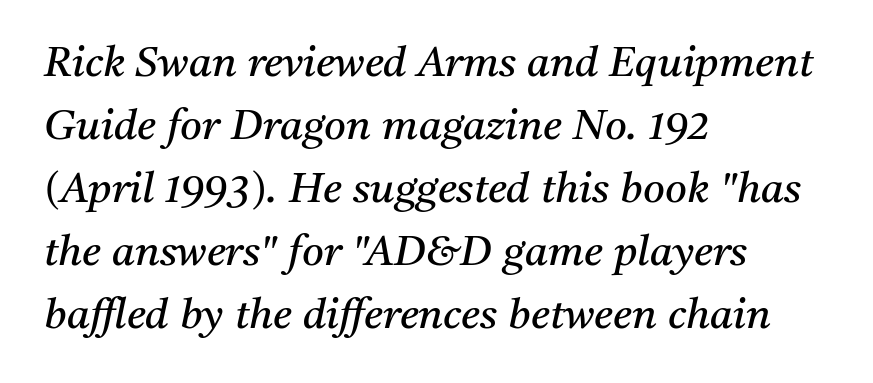
Q: Is the text bold? A: No.
Q: Is the text italic (slanted)? A: Yes, it leans right by about 11 degrees.
Q: Is the typeface a serif or a sans-serif typeface? A: Serif.
Q: Is the text underlined? A: No.
Q: How is the paragraph aligned? A: Left-aligned.
Q: Is the spacing between letters normal or unusually wide? A: Normal.
Q: Is the spacing between lines tight, normal or loose? A: Normal.
Q: Width (condensed, normal, or wide)? A: Normal.
Q: Stroke contrast? A: Medium.
Q: x-height? A: Medium.
Q: Monospaced? A: No.
